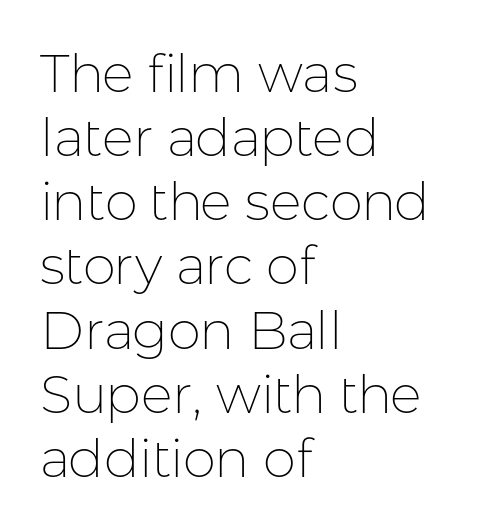
The passage shown is typed in a proportional face where columns would drift. Letters have the restrained weight of plain body copy at most. This rendering uses left alignment, leaving the right contour irregular. The type sits square on the baseline with zero lean.
